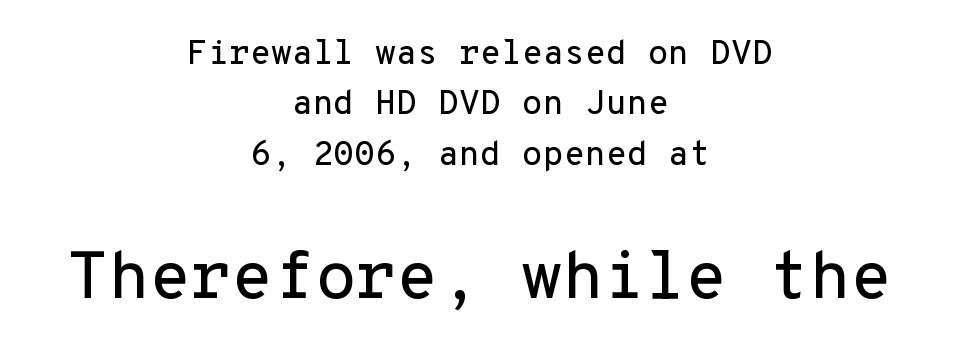
Q: Is the text italic (slanted)? A: No, it is upright.
Q: Is the typeface a serif or a sans-serif typeface? A: Sans-serif.
Q: Is the text underlined? A: No.
Q: How is the paragraph aligned? A: Centered.
Q: Is the spacing between letters normal or unusually wide? A: Normal.
Q: Is the spacing between lines tight, normal or loose? A: Normal.
Q: Which block of text is set in a larger size, the first (top) or the second (bottom)? A: The second (bottom) one.
Q: Width (condensed, normal, or wide)? A: Normal.
Q: Stroke contrast? A: Low.
Q: x-height? A: Medium.
Q: Monospaced? A: Yes.
